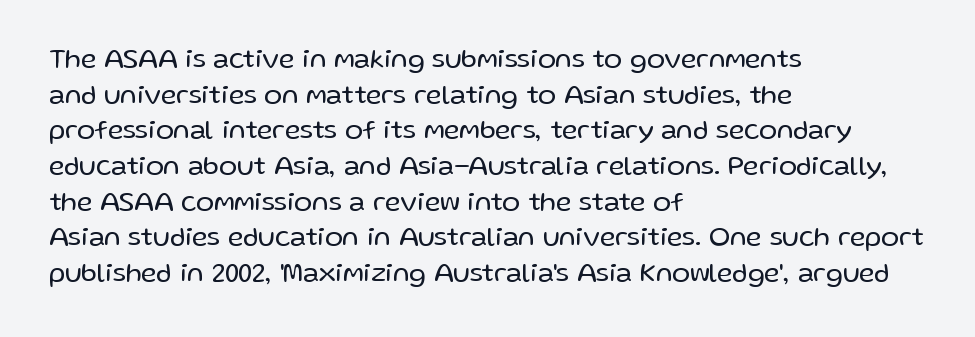
The image shows 27 px text type, upright; set left-aligned, normal line spacing (1.32x), normal letter spacing, not underlined.
